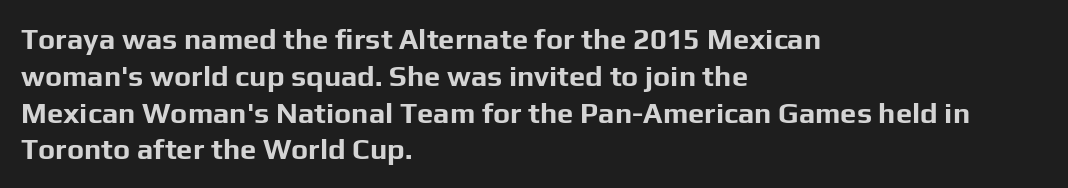
Q: Is the text bold? A: Yes.
Q: Is the text italic (slanted)? A: No, it is upright.
Q: Is the typeface a serif or a sans-serif typeface? A: Sans-serif.
Q: Is the text underlined? A: No.
Q: How is the paragraph aligned? A: Left-aligned.
Q: Is the spacing between letters normal or unusually wide? A: Normal.
Q: Is the spacing between lines tight, normal or loose? A: Normal.
Q: Width (condensed, normal, or wide)? A: Normal.
Q: Stroke contrast? A: Low.
Q: x-height? A: Medium.
Q: Monospaced? A: No.
